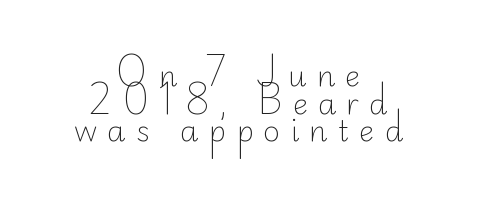
The image shows 29 px light sans-serif type, upright; set centered, tight line spacing (0.95x), unusually wide letter spacing (+0.35 em), not underlined; low stroke contrast and a small x-height.
